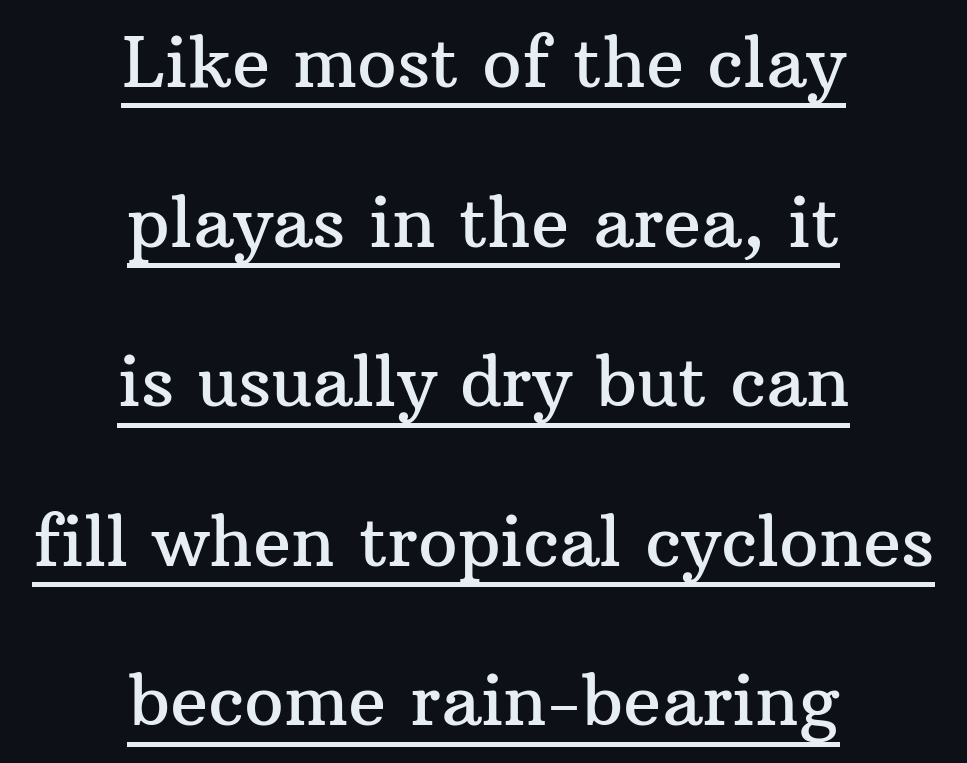
Q: Is the text italic (slanted)? A: No, it is upright.
Q: Is the typeface a serif or a sans-serif typeface? A: Serif.
Q: Is the text underlined? A: Yes.
Q: How is the paragraph aligned? A: Centered.
Q: Is the spacing between letters normal or unusually wide? A: Normal.
Q: Is the spacing between lines tight, normal or loose? A: Loose.
Q: Width (condensed, normal, or wide)? A: Normal.
Q: Stroke contrast? A: Medium.
Q: x-height? A: Medium.
Q: Monospaced? A: No.
